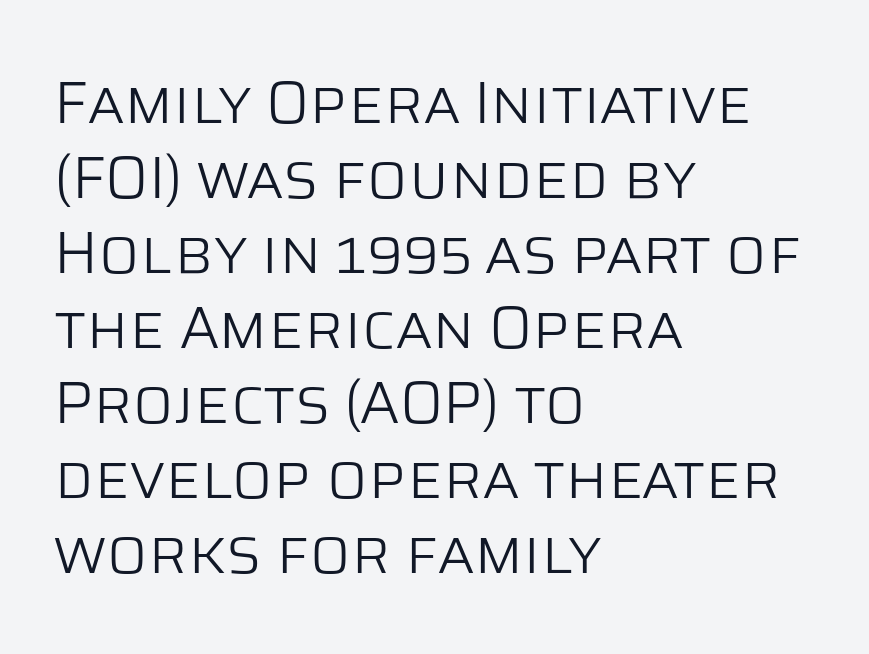
The image shows 60 px light sans-serif type, upright; set left-aligned, normal line spacing (1.25x), normal letter spacing, not underlined; low stroke contrast and a large x-height.
